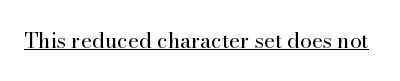
Q: Is the text bold? A: No.
Q: Is the text italic (slanted)? A: No, it is upright.
Q: Is the text underlined? A: Yes.
Q: Is the spacing between letters normal or unusually wide? A: Normal.
